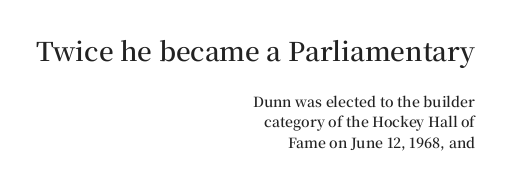
{"italic": "no", "bold": "semi", "underline": "no", "align": "right", "line_spacing": "normal", "line_spacing_ratio": 1.46, "letter_spacing": "normal", "letter_spacing_em": 0.0, "larger_block": "first", "size_ratio": 1.86, "glyph_px": 26}
